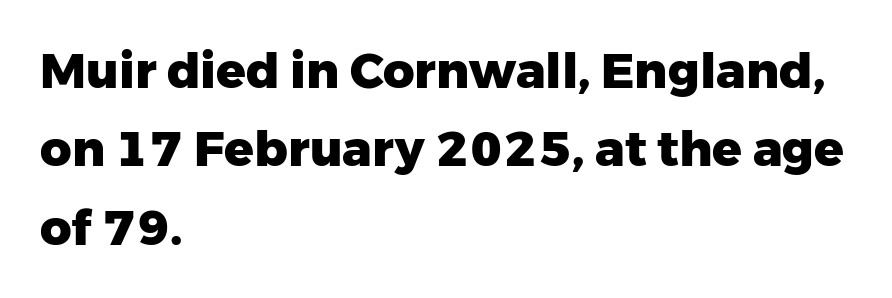
Q: Is the text bold? A: Yes.
Q: Is the text italic (slanted)? A: No, it is upright.
Q: Is the typeface a serif or a sans-serif typeface? A: Sans-serif.
Q: Is the text underlined? A: No.
Q: How is the paragraph aligned? A: Left-aligned.
Q: Is the spacing between letters normal or unusually wide? A: Normal.
Q: Is the spacing between lines tight, normal or loose? A: Normal.
Q: Width (condensed, normal, or wide)? A: Normal.
Q: Stroke contrast? A: Low.
Q: x-height? A: Medium.
Q: Monospaced? A: No.
